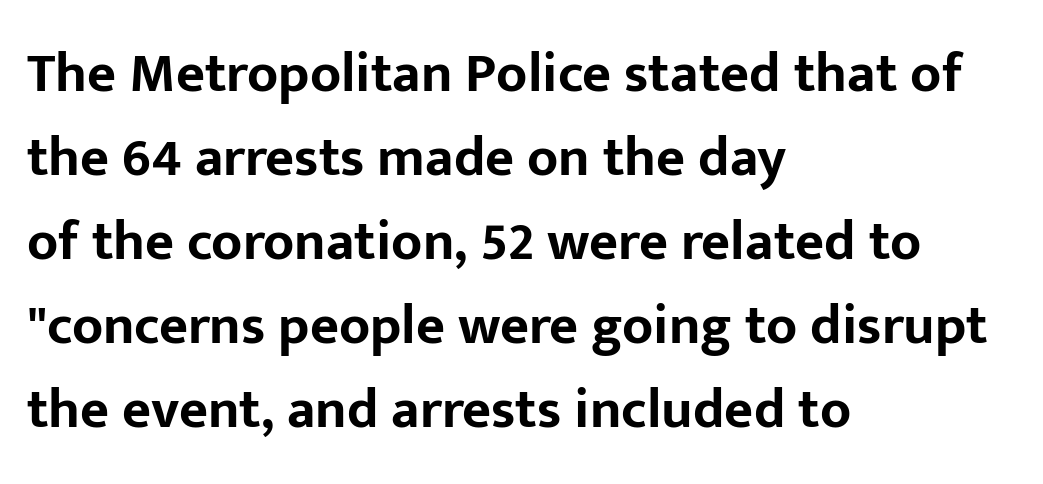
The image shows 56 px bold sans-serif type, upright; set left-aligned, normal line spacing (1.5x), normal letter spacing, not underlined; low stroke contrast and a medium x-height.
